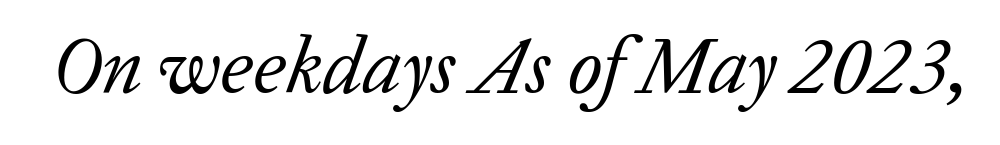
The image shows 80 px regular-weight serif type, italic (leaning right); set normal letter spacing, not underlined; low stroke contrast and a medium x-height.
